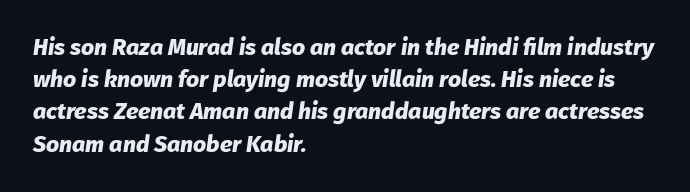
Q: Is the text bold? A: Yes.
Q: Is the text italic (slanted)? A: Yes, it leans right by about 8 degrees.
Q: Is the text underlined? A: No.
Q: How is the paragraph aligned? A: Left-aligned.
Q: Is the spacing between letters normal or unusually wide? A: Normal.
Q: Is the spacing between lines tight, normal or loose? A: Normal.
